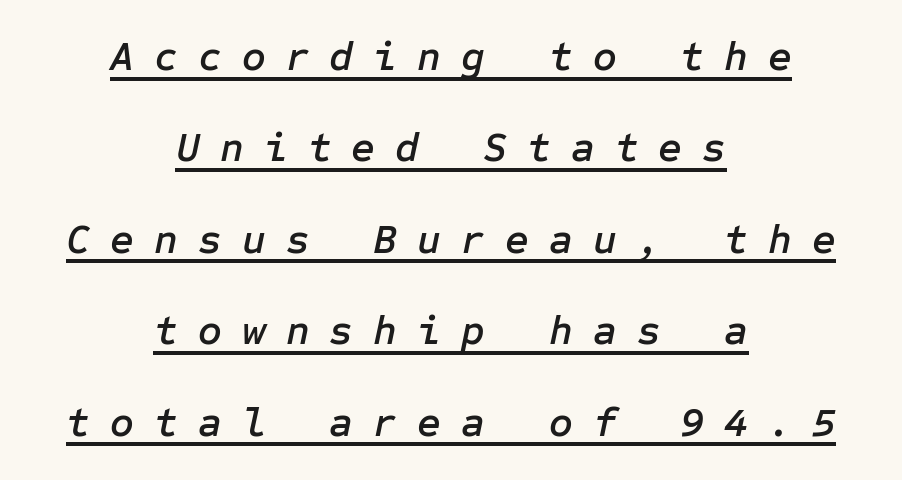
{"italic": "yes", "lean": "right", "slant_degrees": 12, "width": "normal", "stroke_contrast": "low", "x_height": "medium", "underline": "yes", "align": "center", "line_spacing": "loose", "line_spacing_ratio": 2.23, "letter_spacing": "wide", "letter_spacing_em": 0.49, "glyph_px": 41}
